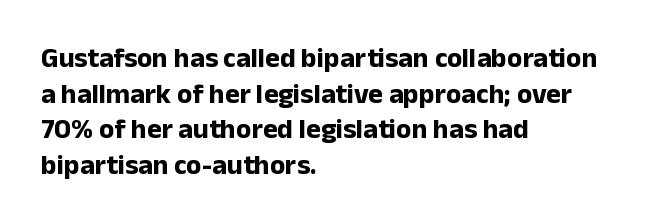
These lines sit exactly where default settings would place them. Designer's note — italics off, roman on. These lines are composed in type without serifs. Typographic density is high because the face is bold. Honestly, there is no underline to notice here at all.
